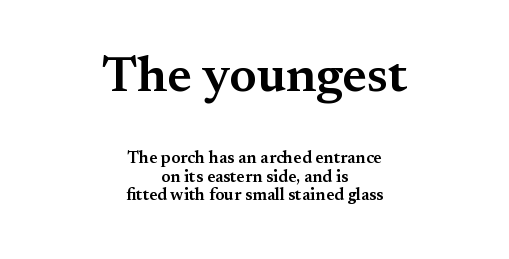
{"serif": "yes", "italic": "no", "bold": "semi", "weight": "semibold", "width": "normal", "stroke_contrast": "medium", "x_height": "small", "monospaced": "no", "underline": "no", "align": "center", "line_spacing": "tight", "line_spacing_ratio": 1.1, "letter_spacing": "normal", "letter_spacing_em": 0.0, "larger_block": "first", "size_ratio": 3.0, "glyph_px": 51}
